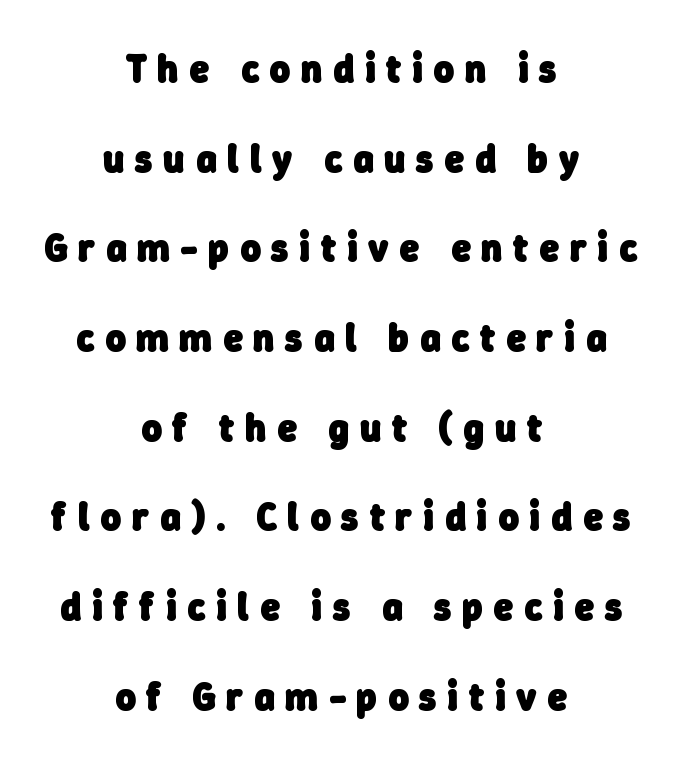
Q: Is the text bold? A: Yes.
Q: Is the typeface a serif or a sans-serif typeface? A: Sans-serif.
Q: Is the text underlined? A: No.
Q: How is the paragraph aligned? A: Centered.
Q: Is the spacing between letters normal or unusually wide? A: Unusually wide.
Q: Is the spacing between lines tight, normal or loose? A: Loose.
Q: Width (condensed, normal, or wide)? A: Normal.
Q: Stroke contrast? A: Low.
Q: x-height? A: Medium.
Q: Monospaced? A: No.
